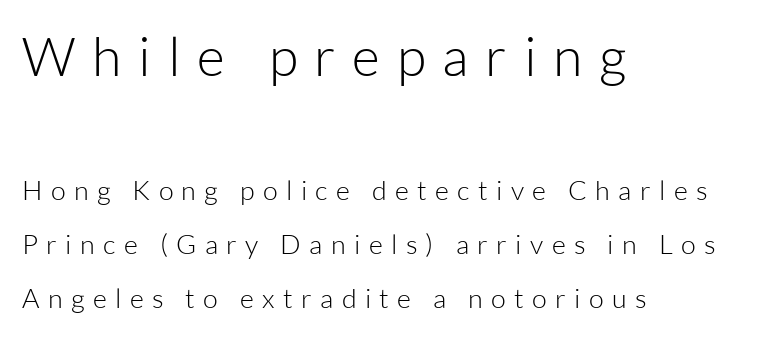
Q: Is the text bold? A: No.
Q: Is the text italic (slanted)? A: No, it is upright.
Q: Is the typeface a serif or a sans-serif typeface? A: Sans-serif.
Q: Is the text underlined? A: No.
Q: How is the paragraph aligned? A: Left-aligned.
Q: Is the spacing between letters normal or unusually wide? A: Unusually wide.
Q: Is the spacing between lines tight, normal or loose? A: Loose.
Q: Which block of text is set in a larger size, the first (top) or the second (bottom)? A: The first (top) one.
Q: Width (condensed, normal, or wide)? A: Normal.
Q: Stroke contrast? A: Low.
Q: x-height? A: Medium.
Q: Monospaced? A: No.
